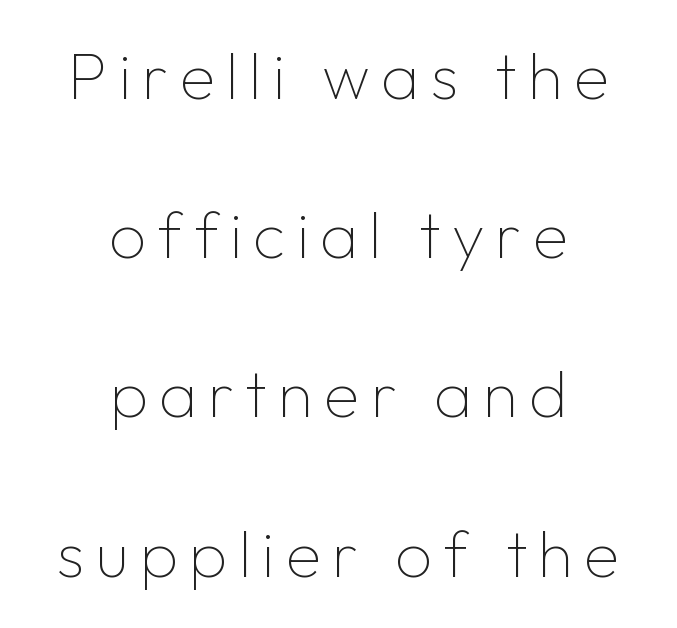
Unlike a traditional serif, this face leaves its strokes unadorned. Nope, not italic — everything's standing straight. The face used here is proportionally spaced, like ordinary book or web type. The typeface has the unassuming heft of standard copy or less.
